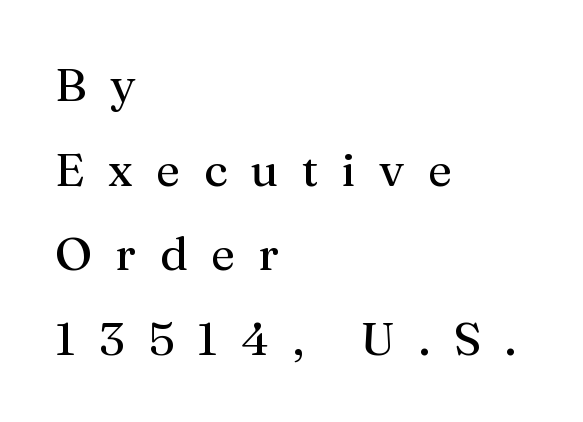
{"serif": "yes", "italic": "no", "bold": "no", "weight": "regular", "width": "normal", "stroke_contrast": "medium", "x_height": "medium", "monospaced": "no", "underline": "no", "align": "left", "line_spacing_ratio": 1.8, "letter_spacing": "wide", "letter_spacing_em": 0.5, "glyph_px": 47}
